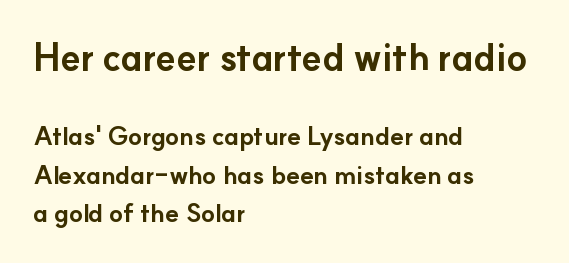
The image shows 37 px bold sans-serif type, upright; set left-aligned, normal line spacing (1.55x), normal letter spacing, not underlined; the first (top) block is 1.48x larger; low stroke contrast and a small x-height.
